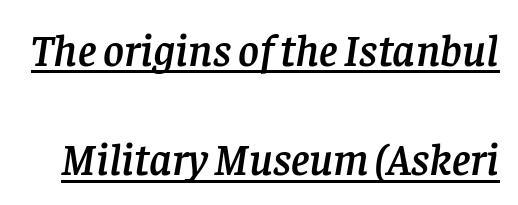
The image shows 45 px serif type, italic (leaning right); set loose line spacing (2.43x), normal letter spacing, underlined; low stroke contrast and a large x-height.
